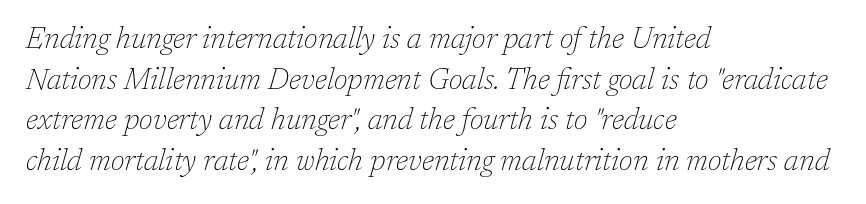
{"serif": "yes", "italic": "yes", "lean": "right", "slant_degrees": 17, "bold": "no", "weight": "thin", "width": "normal", "stroke_contrast": "low", "x_height": "medium", "monospaced": "no", "underline": "no", "align": "left", "line_spacing": "normal", "line_spacing_ratio": 1.4, "letter_spacing": "normal", "letter_spacing_em": 0.0, "glyph_px": 29}
